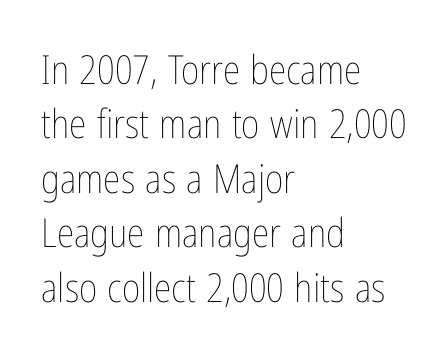
{"italic": "no", "bold": "no", "weight": "thin", "width": "condensed", "stroke_contrast": "low", "x_height": "medium", "monospaced": "no", "underline": "no", "align": "left", "line_spacing": "normal", "line_spacing_ratio": 1.36, "letter_spacing": "normal", "letter_spacing_em": 0.0, "glyph_px": 40}
